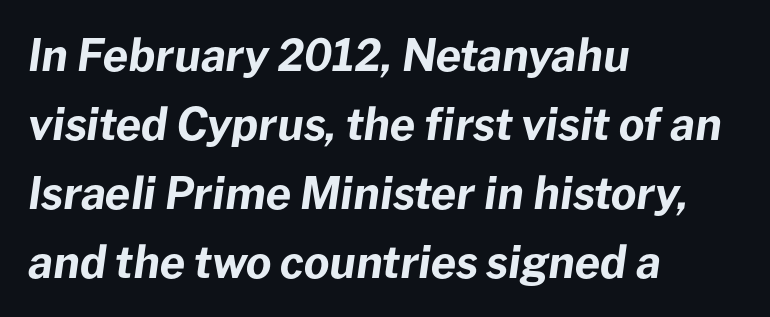
{"italic": "yes", "lean": "right", "slant_degrees": 8, "bold": "yes", "weight": "bold", "width": "normal", "stroke_contrast": "low", "x_height": "medium", "monospaced": "no", "underline": "no", "align": "left", "line_spacing": "normal", "line_spacing_ratio": 1.57, "letter_spacing": "normal", "letter_spacing_em": 0.0, "glyph_px": 44}
